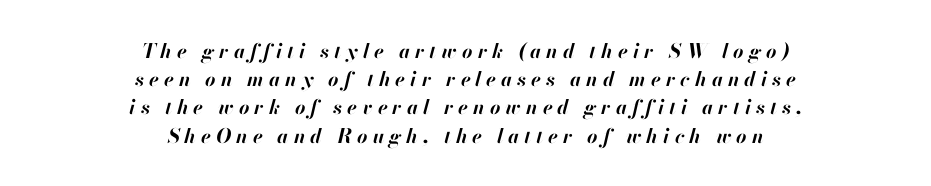
Q: Is the text bold? A: Yes.
Q: Is the text italic (slanted)? A: Yes, it leans right by about 13 degrees.
Q: Is the text underlined? A: No.
Q: How is the paragraph aligned? A: Centered.
Q: Is the spacing between letters normal or unusually wide? A: Unusually wide.
Q: Is the spacing between lines tight, normal or loose? A: Normal.
